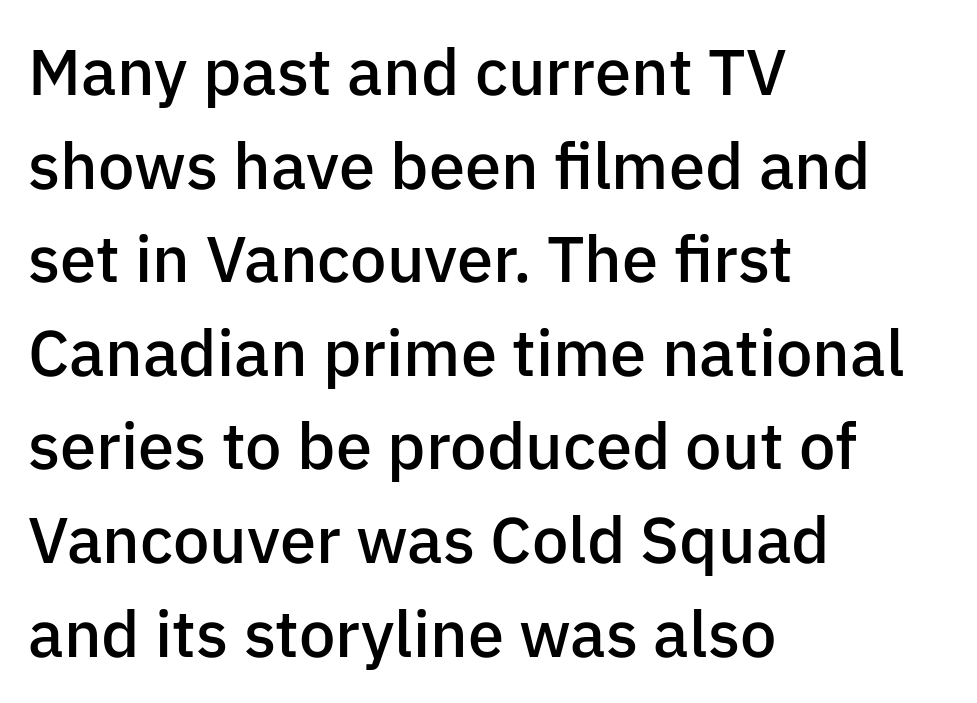
Q: Is the text bold? A: Semi-bold.
Q: Is the text italic (slanted)? A: No, it is upright.
Q: Is the typeface a serif or a sans-serif typeface? A: Sans-serif.
Q: Is the text underlined? A: No.
Q: How is the paragraph aligned? A: Left-aligned.
Q: Is the spacing between letters normal or unusually wide? A: Normal.
Q: Is the spacing between lines tight, normal or loose? A: Normal.
Q: Width (condensed, normal, or wide)? A: Normal.
Q: Stroke contrast? A: Low.
Q: x-height? A: Medium.
Q: Monospaced? A: No.
